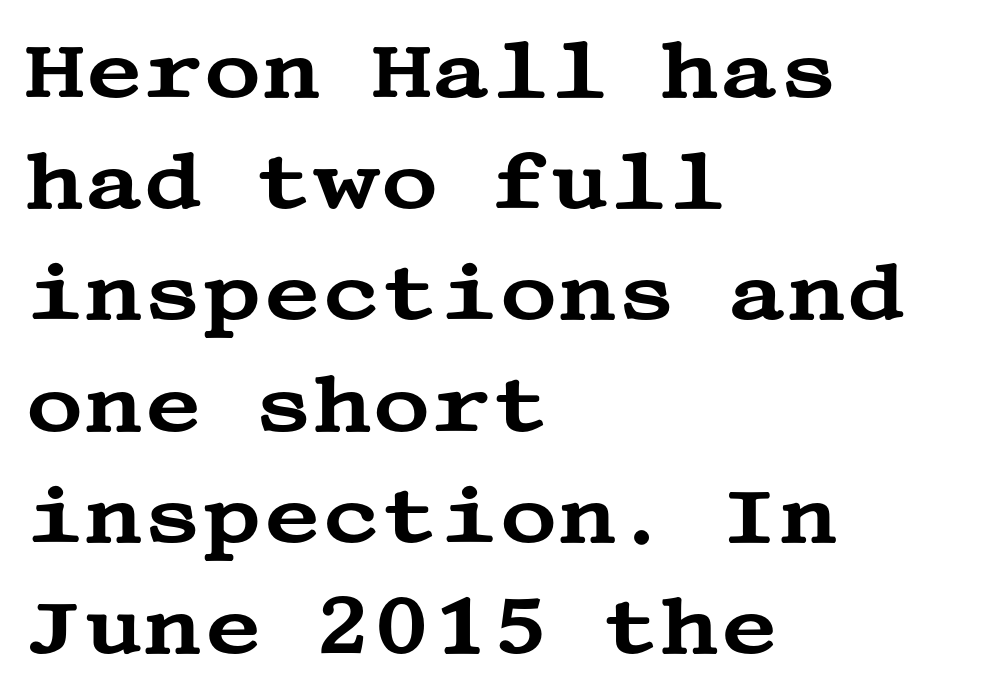
Q: Is the text italic (slanted)? A: No, it is upright.
Q: Is the typeface a serif or a sans-serif typeface? A: Serif.
Q: Is the text underlined? A: No.
Q: How is the paragraph aligned? A: Left-aligned.
Q: Is the spacing between letters normal or unusually wide? A: Normal.
Q: Is the spacing between lines tight, normal or loose? A: Normal.
Q: Width (condensed, normal, or wide)? A: Wide.
Q: Stroke contrast? A: Medium.
Q: x-height? A: Large.
